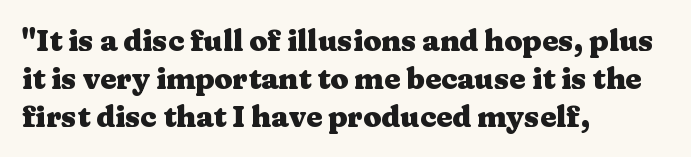
Q: Is the text bold? A: Yes.
Q: Is the text italic (slanted)? A: No, it is upright.
Q: Is the typeface a serif or a sans-serif typeface? A: Serif.
Q: Is the text underlined? A: No.
Q: How is the paragraph aligned? A: Left-aligned.
Q: Is the spacing between letters normal or unusually wide? A: Normal.
Q: Is the spacing between lines tight, normal or loose? A: Normal.
Q: Width (condensed, normal, or wide)? A: Wide.
Q: Stroke contrast? A: Medium.
Q: x-height? A: Medium.
Q: Monospaced? A: No.
